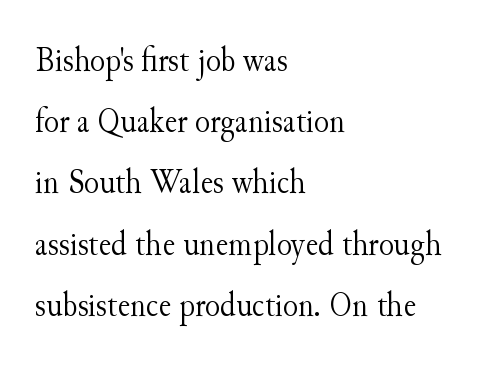
The letters advance in unequal steps, a hallmark of proportional type. Line starts are locked; line ends wander. The font sits on the lighter half of the weight spectrum, regular included. Nope, not italic — everything's standing straight. Descender tails drop into unmarked territory. Glyph-to-glyph distance matches everyday printed text.
